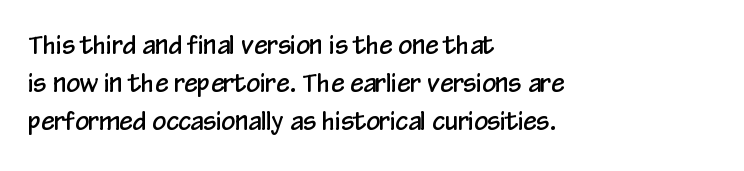
The specimen omits any rule beneath the text block's lines. Alignment: flush left. Italic? Not at all — the glyphs are vertical. The lines sit at an ordinary, default distance from one another. You could call the tracking neutral — neither tight nor loose.
